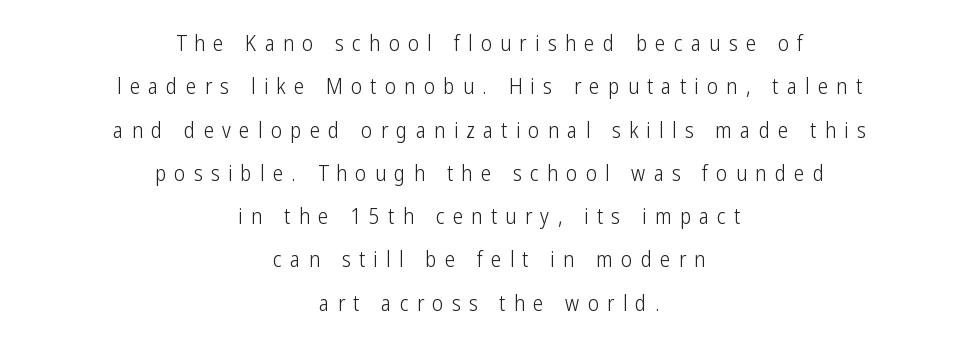
The image shows 21 px text type, upright; set centered, loose line spacing (2.06x), unusually wide letter spacing (+0.39 em), not underlined.
